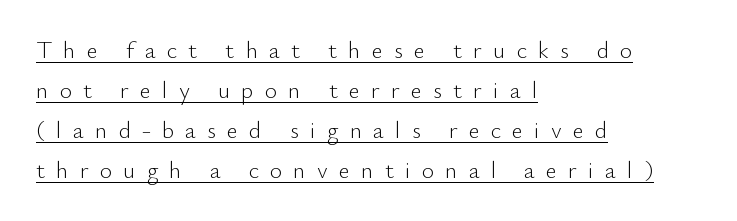
What stands out about the letter spacing? Its width — letters are far apart. Regarding leading, the lines here are spaced in the standard way. The letters stand straight up with perfectly vertical stems. Descenders here cross a horizontal rule under the line. Teacher's note: observe the even left margin — that is flush-left alignment. Weight class: somewhere from thin through regular.
